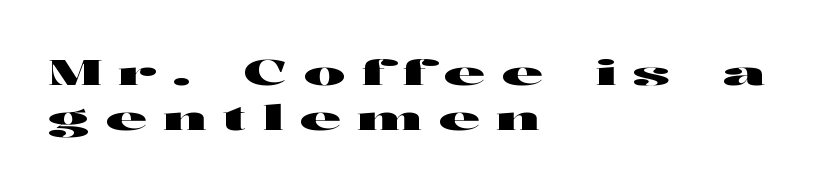
Clear beneath every line of the passage. This sample keeps an unexceptional amount of space between lines. Tracking value appears strongly positive — letters spread wide. Character widths vary here, with narrow letters taking less room than wide ones. Horizontally, the lines are justified to the leading edge only.
